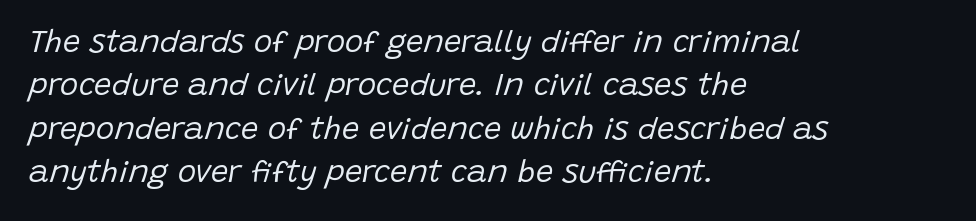
The image shows 31 px regular-weight type, italic (leaning right); set left-aligned, normal line spacing (1.4x), normal letter spacing, not underlined; low stroke contrast and a large x-height.
